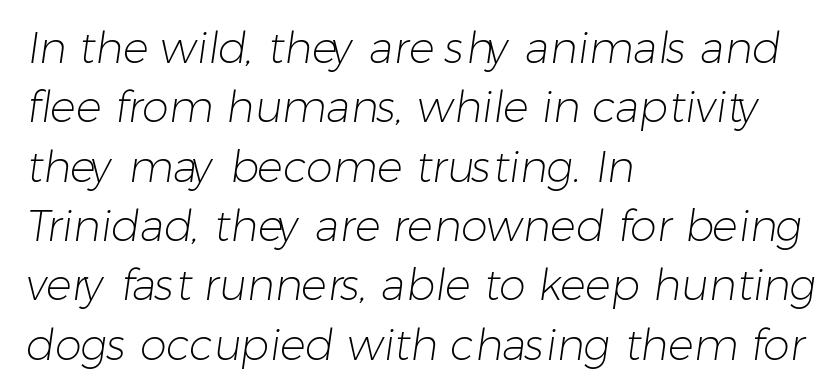
Rows of type keep a routine distance in the vertical direction. Nobody touched the tracking dial on this one. To sum up the face: it is a sans, with no serifs. The rendering uses natural spacing where letterforms have individual widths. Is the block centered? No — it sits flush against the left margin.
